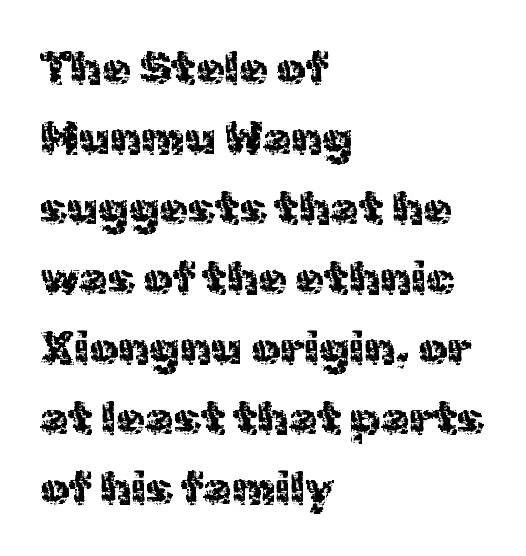
{"serif": "no", "italic": "no", "width": "normal", "x_height": "medium", "monospaced": "no", "underline": "no", "align": "left", "line_spacing": "normal", "line_spacing_ratio": 1.52, "letter_spacing": "normal", "letter_spacing_em": 0.0, "glyph_px": 46}
